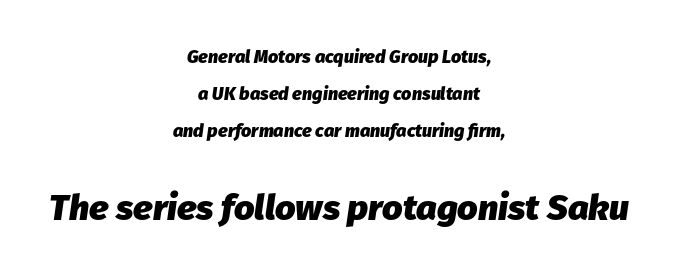
The rendering uses natural spacing where letterforms have individual widths. Typesetter's note — lower block bumped up in size, upper block left smaller. Underline: absent. Short note: letters normally spaced. Emphasis by weight is at full strength: bold. Notice the wide empty band between every row — that's loose leading.
